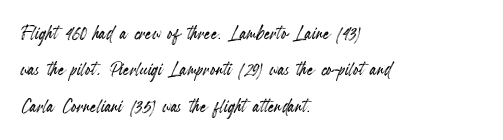
Q: Is the text italic (slanted)? A: Yes.
Q: Is the text underlined? A: No.
Q: How is the paragraph aligned? A: Left-aligned.
Q: Is the spacing between letters normal or unusually wide? A: Normal.
Q: Is the spacing between lines tight, normal or loose? A: Normal.
